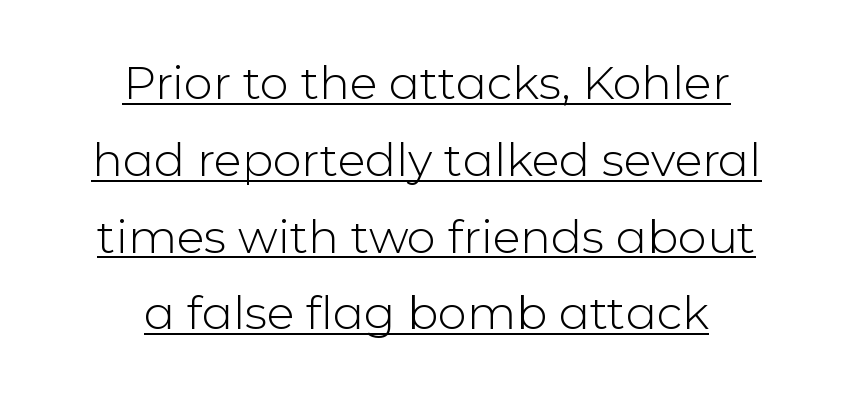
Quick note: underline on. Vertically, the passage feels balanced, rows spaced as you'd expect. Here the designer chose a conventional face with non-uniform glyph widths. Posture: vertical. The characters are drawn with everyday or finer stroke widths. Both edges are ragged and mirror each other, which tells us the setting is centered.
